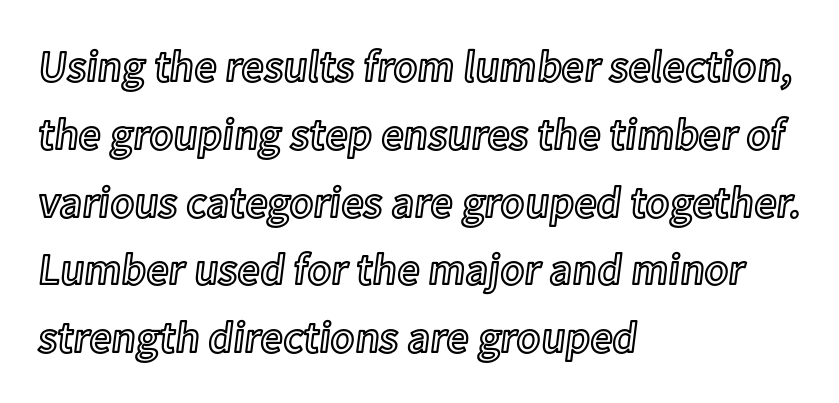
Q: Is the text italic (slanted)? A: Yes.
Q: Is the text underlined? A: No.
Q: How is the paragraph aligned? A: Left-aligned.
Q: Is the spacing between letters normal or unusually wide? A: Normal.
Q: Is the spacing between lines tight, normal or loose? A: Normal.
Q: Width (condensed, normal, or wide)? A: Normal.
Q: x-height? A: Medium.
Q: Monospaced? A: No.
